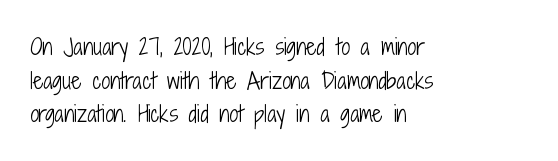
{"italic": "no", "bold": "no", "underline": "no", "align": "left", "line_spacing": "normal", "line_spacing_ratio": 1.53, "letter_spacing": "normal", "letter_spacing_em": 0.0, "glyph_px": 22}
